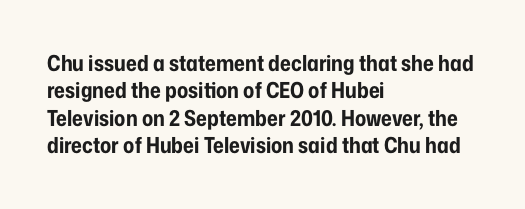
Only glyphs here, with clear space below each row. The type sits square on the baseline with zero lean. Short note: letters normally spaced. Summary of vertical rhythm: regular, with standard interline spacing. Thick stems and heavy bowls — unmistakably bold. Short and long lines alike share a common starting point at left.
